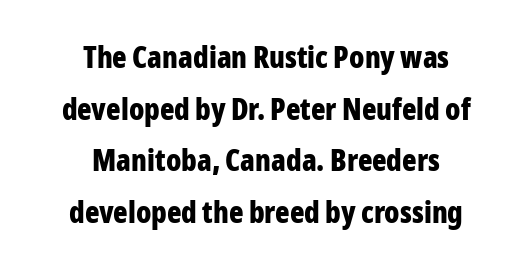
{"serif": "no", "italic": "no", "bold": "yes", "weight": "bold", "width": "condensed", "stroke_contrast": "low", "x_height": "medium", "monospaced": "no", "underline": "no", "align": "center", "line_spacing_ratio": 1.72, "letter_spacing": "normal", "letter_spacing_em": 0.0, "glyph_px": 30}
